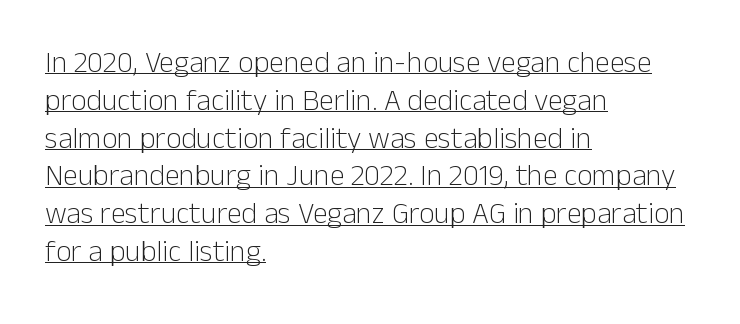
The designer left line spacing at the default. Weight: not bold — regular or lighter. Serif or sans? Sans — the stroke terminals are bare. In terms of posture, this sample is upright. What stands out about the letter spacing? Nothing — it is the standard amount.
